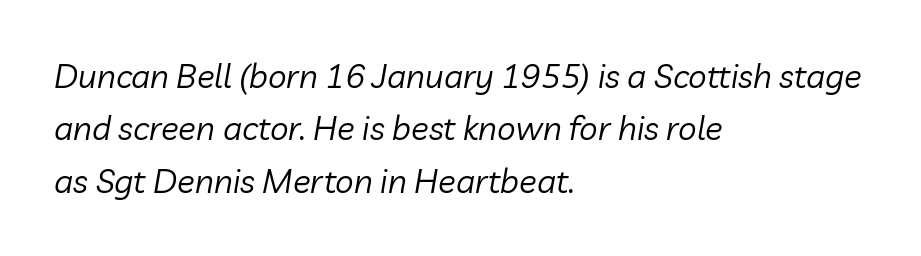
Q: Is the text bold? A: No.
Q: Is the text italic (slanted)? A: Yes, it leans right by about 10 degrees.
Q: Is the text underlined? A: No.
Q: How is the paragraph aligned? A: Left-aligned.
Q: Is the spacing between letters normal or unusually wide? A: Normal.
Q: Is the spacing between lines tight, normal or loose? A: Normal.
Q: Width (condensed, normal, or wide)? A: Normal.
Q: Stroke contrast? A: Low.
Q: x-height? A: Medium.
Q: Monospaced? A: No.
